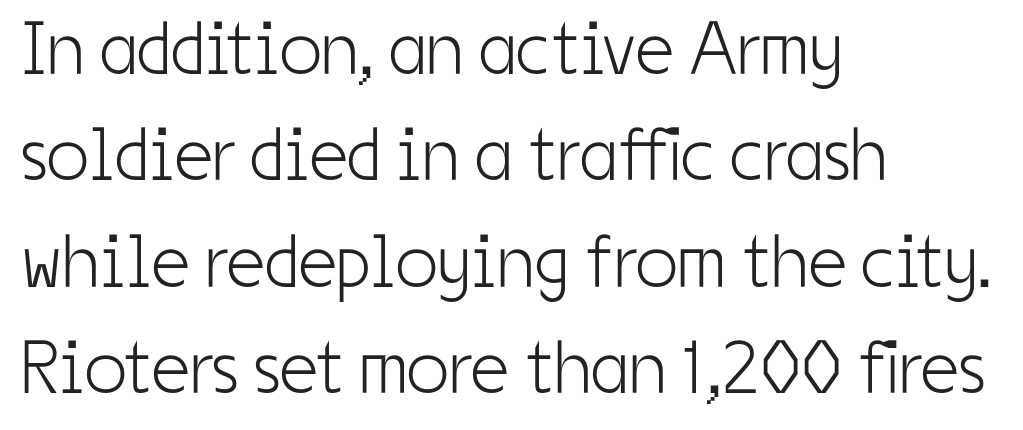
Q: Is the text bold? A: No.
Q: Is the text italic (slanted)? A: No, it is upright.
Q: Is the typeface a serif or a sans-serif typeface? A: Sans-serif.
Q: Is the text underlined? A: No.
Q: How is the paragraph aligned? A: Left-aligned.
Q: Is the spacing between letters normal or unusually wide? A: Normal.
Q: Is the spacing between lines tight, normal or loose? A: Normal.
Q: Width (condensed, normal, or wide)? A: Condensed.
Q: Stroke contrast? A: Low.
Q: x-height? A: Medium.
Q: Monospaced? A: No.
